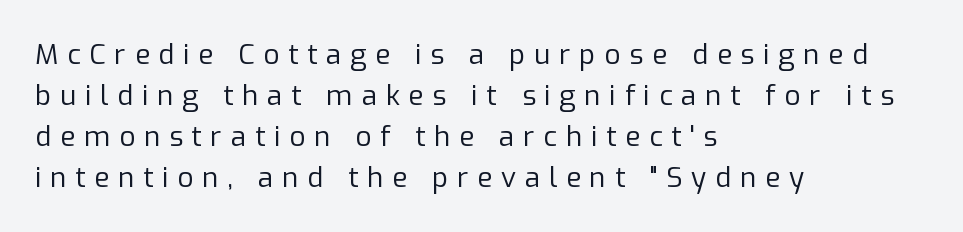
Each letter keeps its own natural width here, so spacing adapts to shape. Is this a sans? Yes — the strokes have no serifs. Horizontal alignment here is leftward, the default for most running prose. Type without underlining. Does extra space separate the letters? Yes, quite a lot of it.
